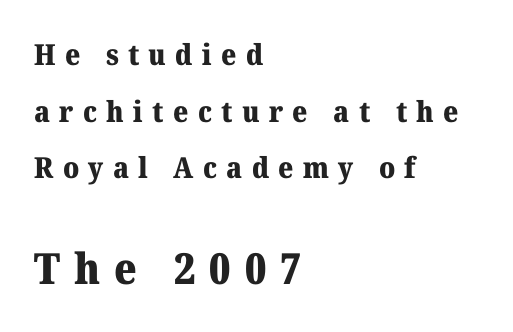
Q: Is the text bold? A: Yes.
Q: Is the text italic (slanted)? A: No, it is upright.
Q: Is the typeface a serif or a sans-serif typeface? A: Serif.
Q: Is the text underlined? A: No.
Q: How is the paragraph aligned? A: Left-aligned.
Q: Is the spacing between letters normal or unusually wide? A: Unusually wide.
Q: Is the spacing between lines tight, normal or loose? A: Loose.
Q: Which block of text is set in a larger size, the first (top) or the second (bottom)? A: The second (bottom) one.
Q: Width (condensed, normal, or wide)? A: Normal.
Q: Stroke contrast? A: Medium.
Q: x-height? A: Medium.
Q: Monospaced? A: No.
